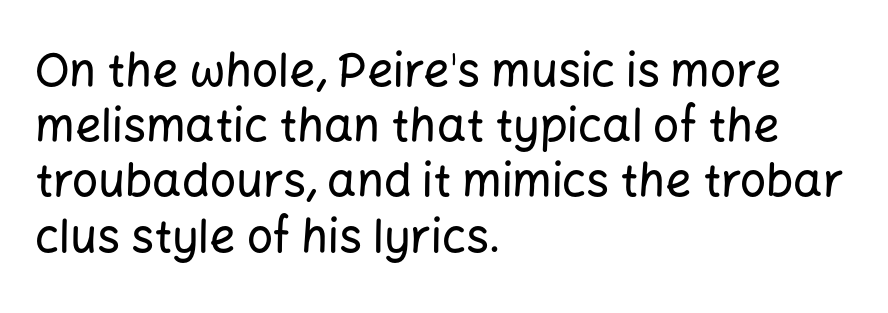
Does extra space separate the letters? No, they use regular spacing. This sample has the flowing, uneven cadence of proportional lettering. Glance below the letters and you will spot only blank space. The rendering shows plain stroke endings on the letterforms — a sans-serif design.
